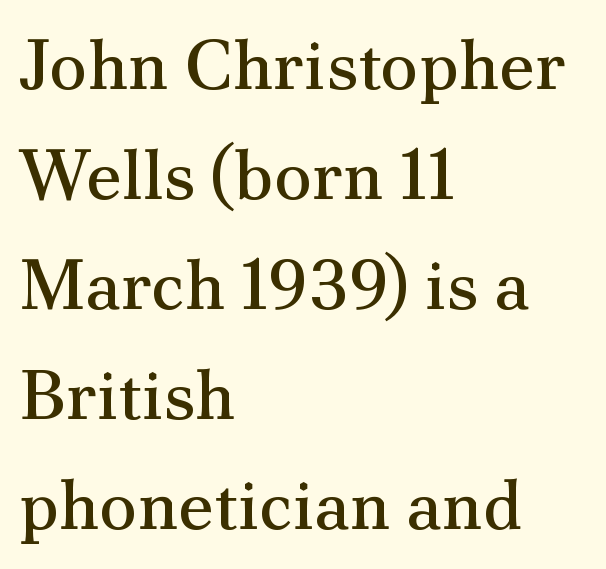
The image shows 70 px regular-weight serif type, upright; set left-aligned, normal line spacing (1.57x), normal letter spacing, not underlined; medium stroke contrast and a small x-height.
